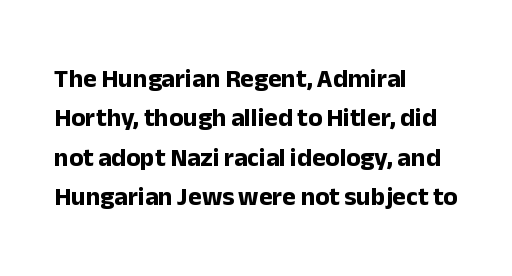
The image shows 26 px bold type, upright; set left-aligned, normal line spacing (1.51x), normal letter spacing, not underlined.
